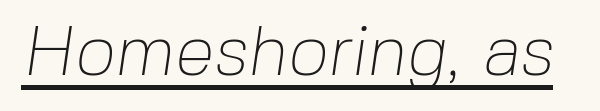
The image shows 71 px thin sans-serif type; set normal letter spacing, underlined; low stroke contrast and a medium x-height.
